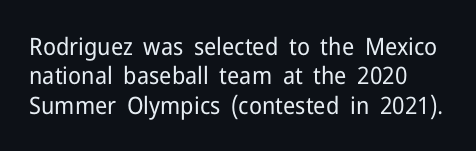
Q: Is the text bold? A: No.
Q: Is the text italic (slanted)? A: No, it is upright.
Q: Is the text underlined? A: No.
Q: Is the spacing between letters normal or unusually wide? A: Normal.
